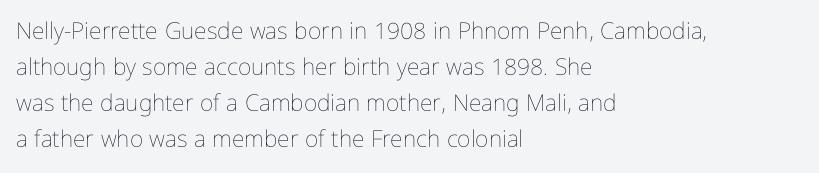
{"italic": "no", "bold": "no", "underline": "no", "align": "left", "line_spacing": "normal", "line_spacing_ratio": 1.57, "letter_spacing": "normal", "letter_spacing_em": 0.0, "glyph_px": 23}
